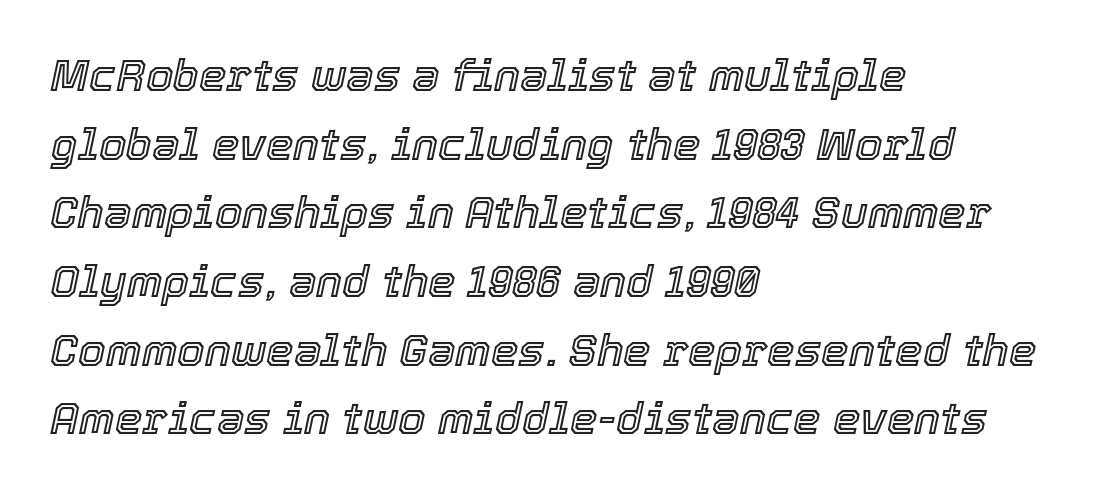
Q: Is the text italic (slanted)? A: Yes, it leans right by about 12 degrees.
Q: Is the text underlined? A: No.
Q: How is the paragraph aligned? A: Left-aligned.
Q: Is the spacing between letters normal or unusually wide? A: Normal.
Q: Is the spacing between lines tight, normal or loose? A: Normal.
Q: Width (condensed, normal, or wide)? A: Normal.
Q: x-height? A: Medium.
Q: Monospaced? A: No.
